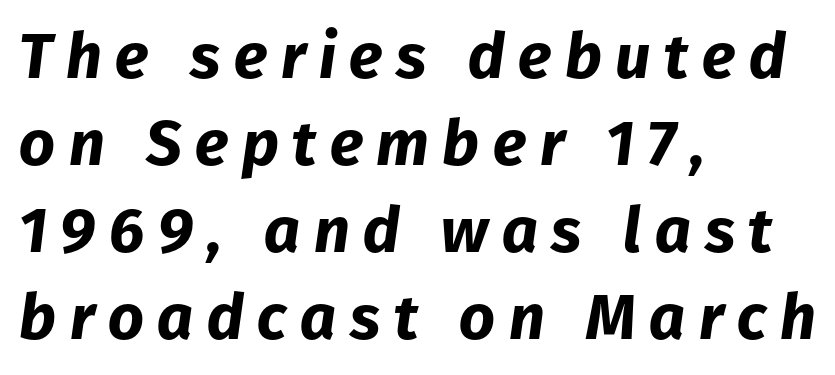
The image shows 63 px bold type, italic (leaning right); set left-aligned, normal line spacing (1.38x), unusually wide letter spacing (+0.21 em), not underlined; low stroke contrast and a medium x-height.
